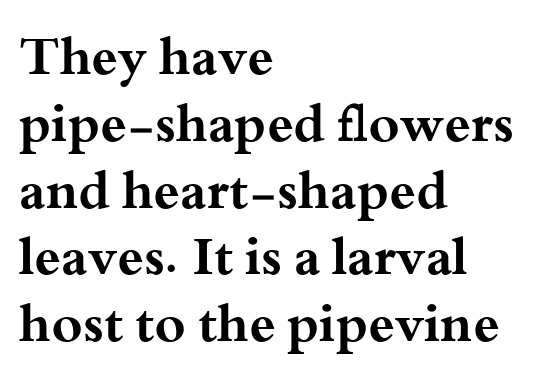
Honestly, the letter spacing is just normal — you wouldn't notice it. Think of a printed novel: that variable character pitch is what you see here. Style check: upright. The paragraph shown leans on its left margin. The string is rendered with underlining switched off. Vertical spacing — default.
